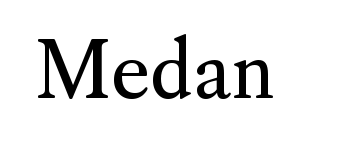
Honestly, the letter spacing is just normal — you wouldn't notice it. Compared with a typical body face, this is equally light or lighter still. This is serif lettering, the kind often seen in printed books. Nope, not italic — everything's standing straight.
